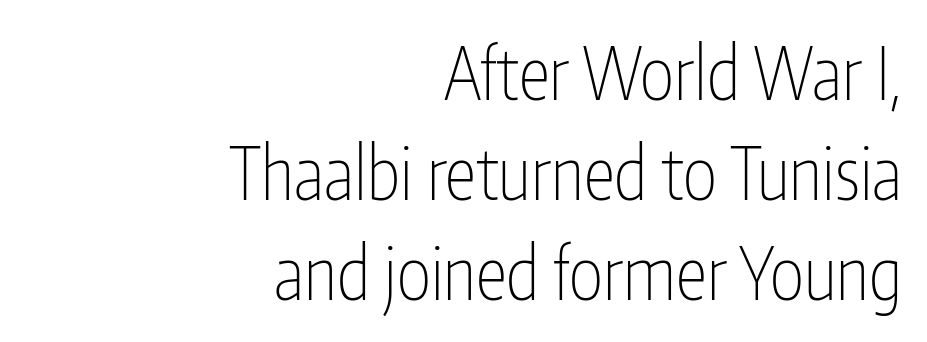
Q: Is the text bold? A: No.
Q: Is the text italic (slanted)? A: No, it is upright.
Q: Is the typeface a serif or a sans-serif typeface? A: Sans-serif.
Q: Is the text underlined? A: No.
Q: How is the paragraph aligned? A: Right-aligned.
Q: Is the spacing between letters normal or unusually wide? A: Normal.
Q: Is the spacing between lines tight, normal or loose? A: Normal.
Q: Width (condensed, normal, or wide)? A: Condensed.
Q: Stroke contrast? A: Low.
Q: x-height? A: Medium.
Q: Monospaced? A: No.
